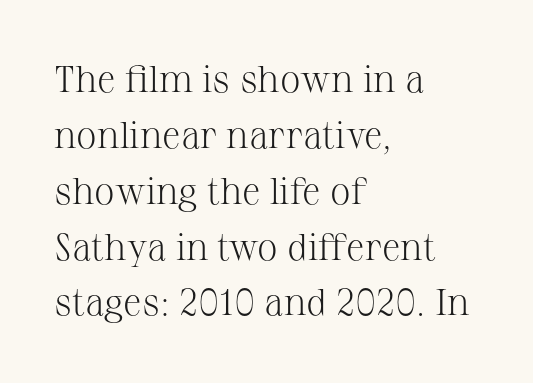
{"serif": "yes", "italic": "no", "bold": "no", "weight": "light", "width": "normal", "stroke_contrast": "medium", "x_height": "medium", "monospaced": "no", "underline": "no", "align": "left", "line_spacing": "normal", "line_spacing_ratio": 1.51, "letter_spacing": "normal", "letter_spacing_em": 0.0, "glyph_px": 37}
